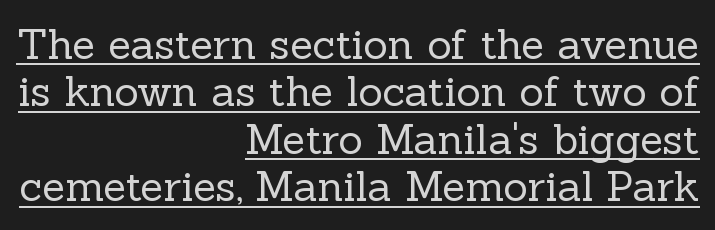
The image shows 42 px regular-weight serif type, upright; set right-aligned, tight line spacing (1.13x), normal letter spacing, underlined; a medium x-height.
